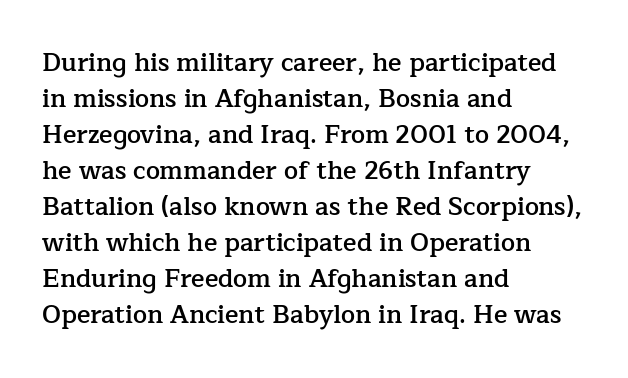
The image shows 25 px text type, upright; set left-aligned, normal line spacing (1.44x), normal letter spacing, not underlined.
